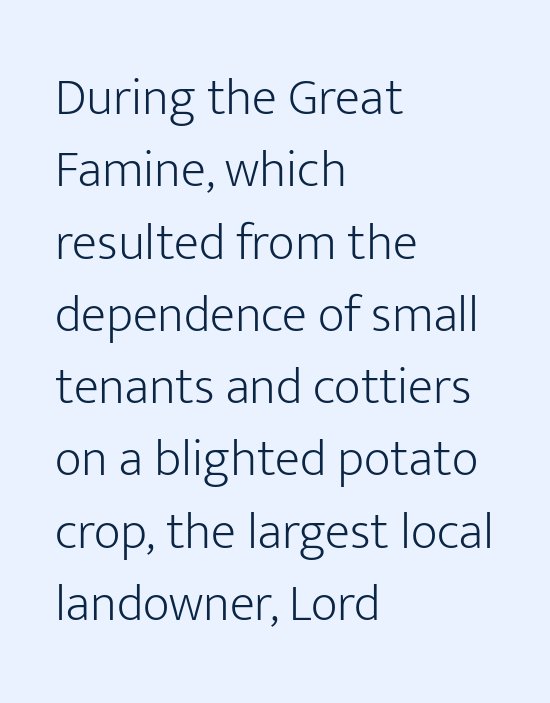
Q: Is the text bold? A: No.
Q: Is the text italic (slanted)? A: No, it is upright.
Q: Is the typeface a serif or a sans-serif typeface? A: Sans-serif.
Q: Is the text underlined? A: No.
Q: How is the paragraph aligned? A: Left-aligned.
Q: Is the spacing between letters normal or unusually wide? A: Normal.
Q: Is the spacing between lines tight, normal or loose? A: Normal.
Q: Width (condensed, normal, or wide)? A: Normal.
Q: Stroke contrast? A: Low.
Q: x-height? A: Medium.
Q: Monospaced? A: No.
